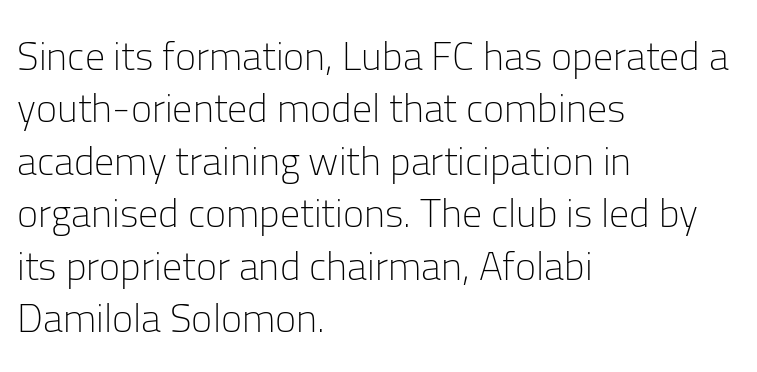
The image shows 40 px light sans-serif type, upright; set left-aligned, normal line spacing (1.31x), normal letter spacing, not underlined; low stroke contrast and a medium x-height.
